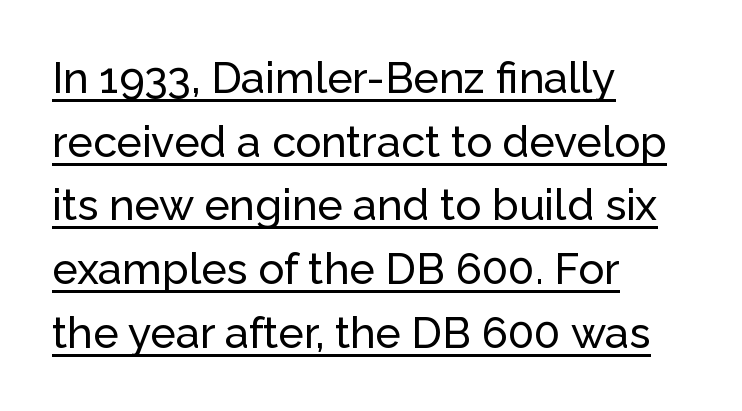
{"serif": "no", "italic": "no", "width": "normal", "stroke_contrast": "low", "x_height": "medium", "monospaced": "no", "underline": "yes", "align": "left", "line_spacing": "normal", "line_spacing_ratio": 1.48, "letter_spacing": "normal", "letter_spacing_em": 0.0, "glyph_px": 43}
